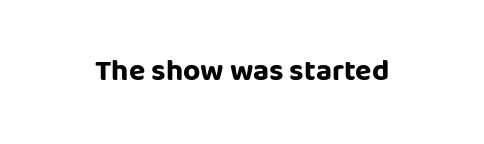
Q: Is the text bold? A: Yes.
Q: Is the text italic (slanted)? A: No, it is upright.
Q: Is the typeface a serif or a sans-serif typeface? A: Sans-serif.
Q: Is the text underlined? A: No.
Q: How is the paragraph aligned? A: Centered.
Q: Is the spacing between letters normal or unusually wide? A: Normal.
Q: Width (condensed, normal, or wide)? A: Normal.
Q: Stroke contrast? A: Low.
Q: x-height? A: Large.
Q: Monospaced? A: No.
